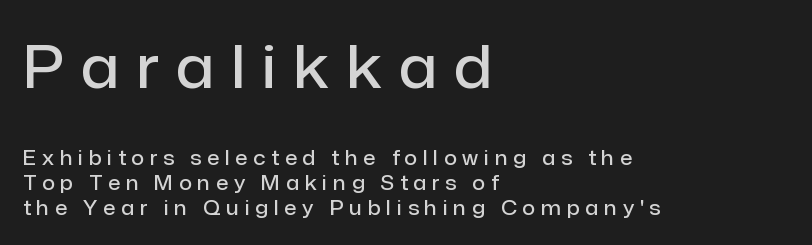
To sum up the face: it is a sans, with no serifs. The tracking jumps out immediately: characters are airy and widely separated. Tall strokes in this sample are plumb rather than angled. The face used here is proportionally spaced, like ordinary book or web type.
